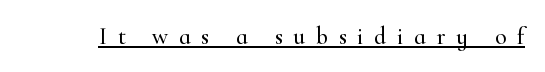
{"italic": "no", "underline": "yes", "letter_spacing": "wide", "letter_spacing_em": 0.44, "glyph_px": 24}
